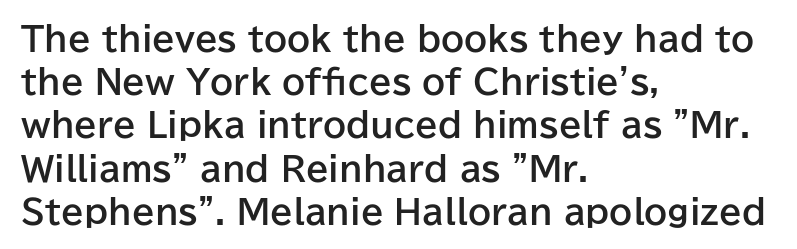
Q: Is the text bold? A: Yes.
Q: Is the text italic (slanted)? A: No, it is upright.
Q: Is the typeface a serif or a sans-serif typeface? A: Sans-serif.
Q: Is the text underlined? A: No.
Q: How is the paragraph aligned? A: Left-aligned.
Q: Is the spacing between letters normal or unusually wide? A: Normal.
Q: Is the spacing between lines tight, normal or loose? A: Normal.
Q: Width (condensed, normal, or wide)? A: Normal.
Q: Stroke contrast? A: Low.
Q: x-height? A: Medium.
Q: Monospaced? A: No.
